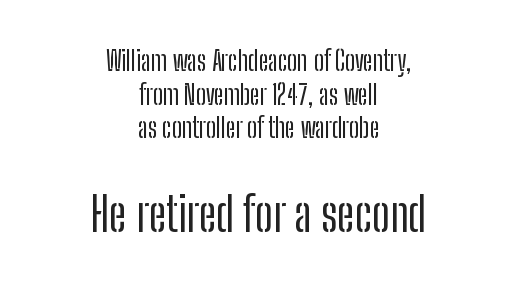
Q: Is the text italic (slanted)? A: No, it is upright.
Q: Is the typeface a serif or a sans-serif typeface? A: Sans-serif.
Q: Is the text underlined? A: No.
Q: How is the paragraph aligned? A: Centered.
Q: Is the spacing between letters normal or unusually wide? A: Normal.
Q: Is the spacing between lines tight, normal or loose? A: Normal.
Q: Which block of text is set in a larger size, the first (top) or the second (bottom)? A: The second (bottom) one.
Q: Width (condensed, normal, or wide)? A: Condensed.
Q: Stroke contrast? A: Low.
Q: x-height? A: Medium.
Q: Monospaced? A: No.
